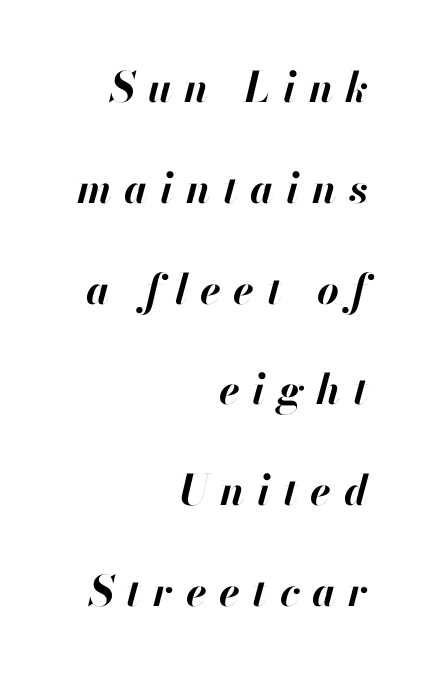
{"italic": "yes", "lean": "right", "slant_degrees": 13, "bold": "yes", "weight": "bold", "width": "normal", "stroke_contrast": "high", "x_height": "small", "monospaced": "no", "underline": "no", "align": "right", "line_spacing": "loose", "line_spacing_ratio": 2.4, "letter_spacing": "wide", "letter_spacing_em": 0.3, "glyph_px": 42}
